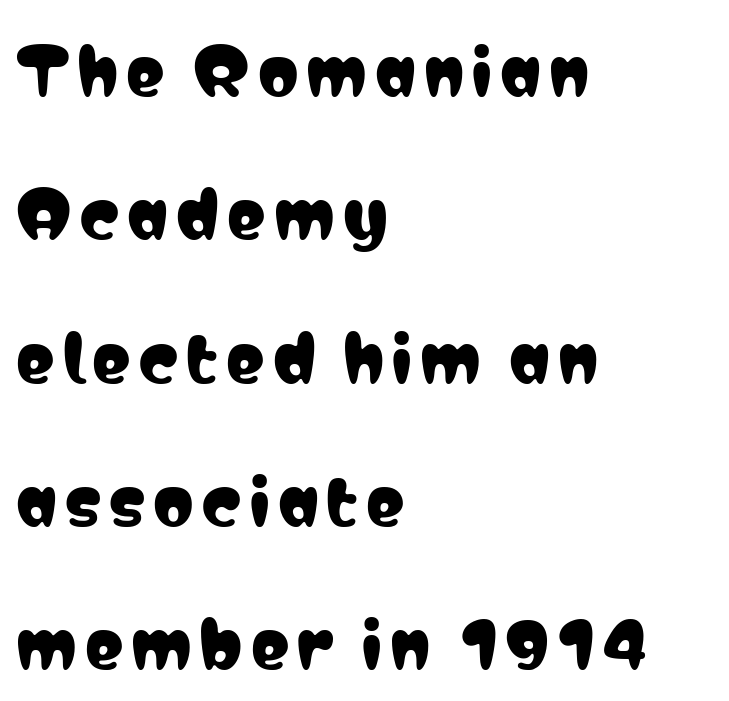
{"serif": "no", "italic": "no", "width": "condensed", "stroke_contrast": "low", "x_height": "medium", "monospaced": "no", "underline": "no", "align": "left", "line_spacing": "loose", "line_spacing_ratio": 2.24, "glyph_px": 64}
